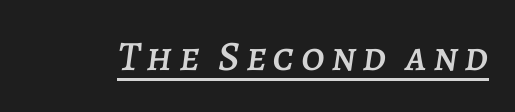
{"italic": "yes", "lean": "right", "slant_degrees": 7, "width": "normal", "stroke_contrast": "low", "x_height": "large", "monospaced": "no", "underline": "yes", "glyph_px": 42}
